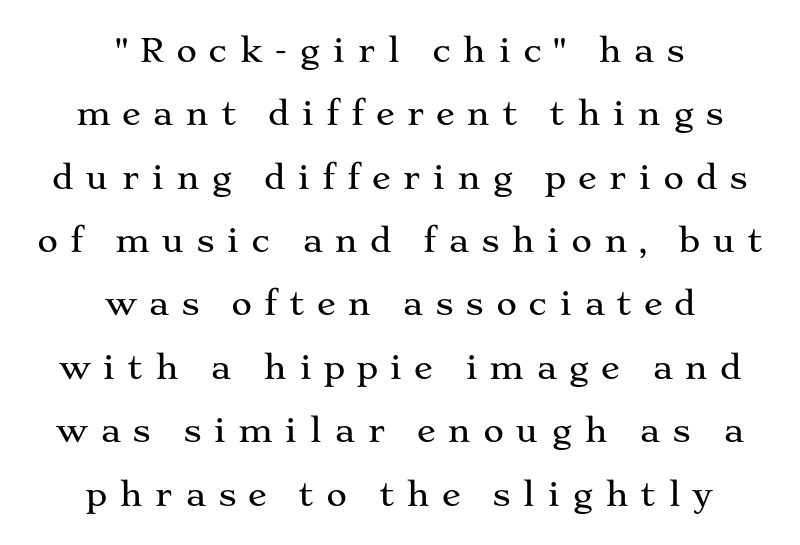
Q: Is the text italic (slanted)? A: No, it is upright.
Q: Is the typeface a serif or a sans-serif typeface? A: Serif.
Q: Is the text underlined? A: No.
Q: How is the paragraph aligned? A: Centered.
Q: Is the spacing between letters normal or unusually wide? A: Unusually wide.
Q: Is the spacing between lines tight, normal or loose? A: Loose.
Q: Width (condensed, normal, or wide)? A: Wide.
Q: Stroke contrast? A: Medium.
Q: x-height? A: Medium.
Q: Monospaced? A: No.
